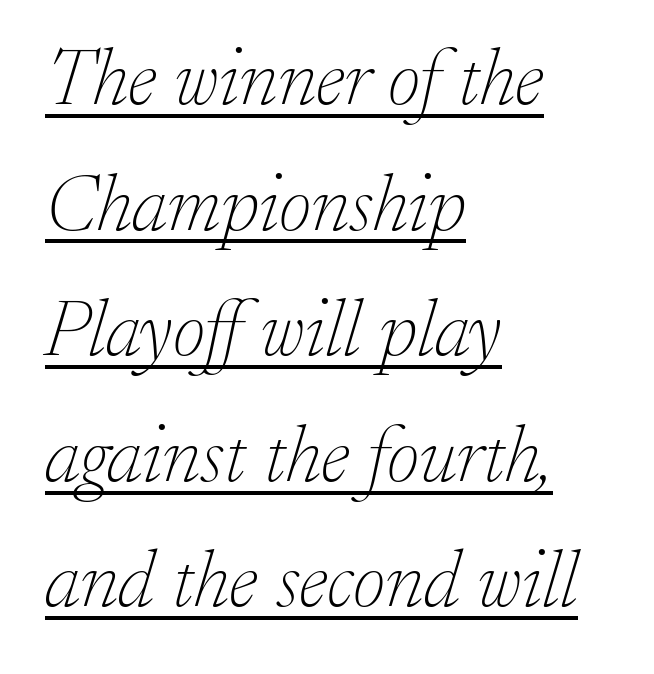
The rows are spaced the way most documents space them. The ragged edge is on the right, which tells us the setting is flush left. There is no visible air inserted between adjacent glyphs. This sample has the flowing, uneven cadence of proportional lettering.
